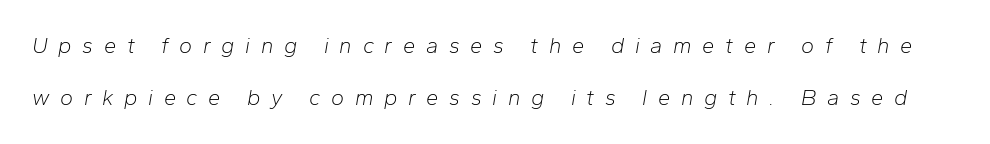
Q: Is the text bold? A: No.
Q: Is the text italic (slanted)? A: Yes, it leans right by about 10 degrees.
Q: Is the text underlined? A: No.
Q: Is the spacing between letters normal or unusually wide? A: Unusually wide.
Q: Is the spacing between lines tight, normal or loose? A: Loose.
